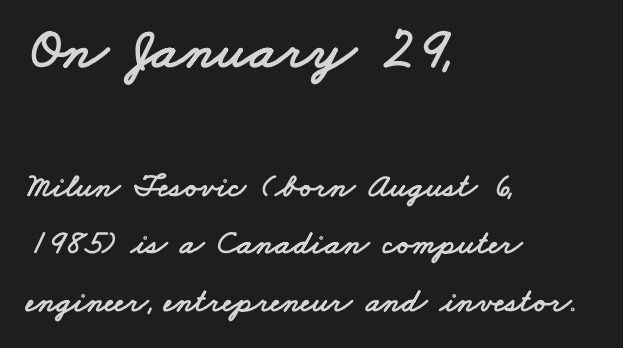
How are the letters spaced? Ordinarily, with no added tracking. The rendering shrinks the type as you move from the upper chunk to the lower. Quick note: underline off. A typesetter would call this proportional, since set widths differ per character. Students, observe: this is what conventionally led text looks like. This is sans-serif lettering, the kind often seen on screens and signage.
